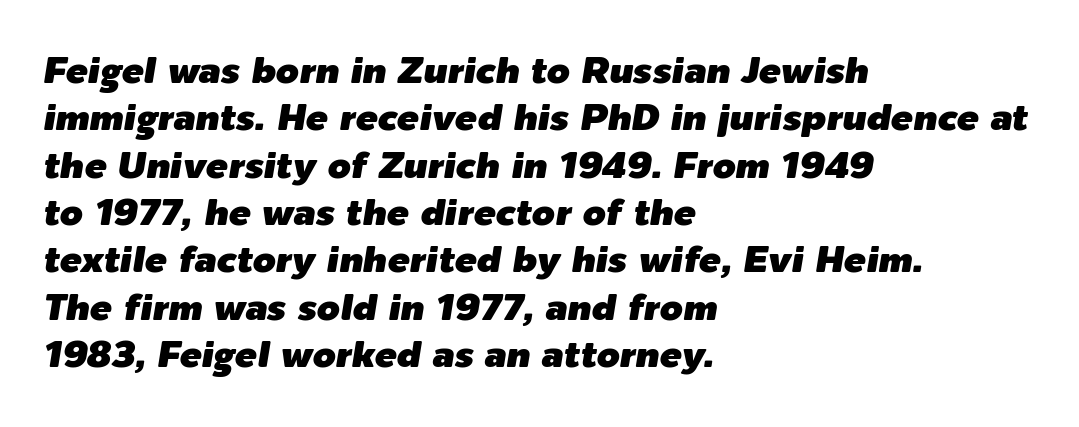
Q: Is the text italic (slanted)? A: Yes, it leans right by about 9 degrees.
Q: Is the text underlined? A: No.
Q: How is the paragraph aligned? A: Left-aligned.
Q: Is the spacing between letters normal or unusually wide? A: Normal.
Q: Is the spacing between lines tight, normal or loose? A: Normal.
Q: Width (condensed, normal, or wide)? A: Normal.
Q: Stroke contrast? A: Low.
Q: x-height? A: Medium.
Q: Monospaced? A: No.
